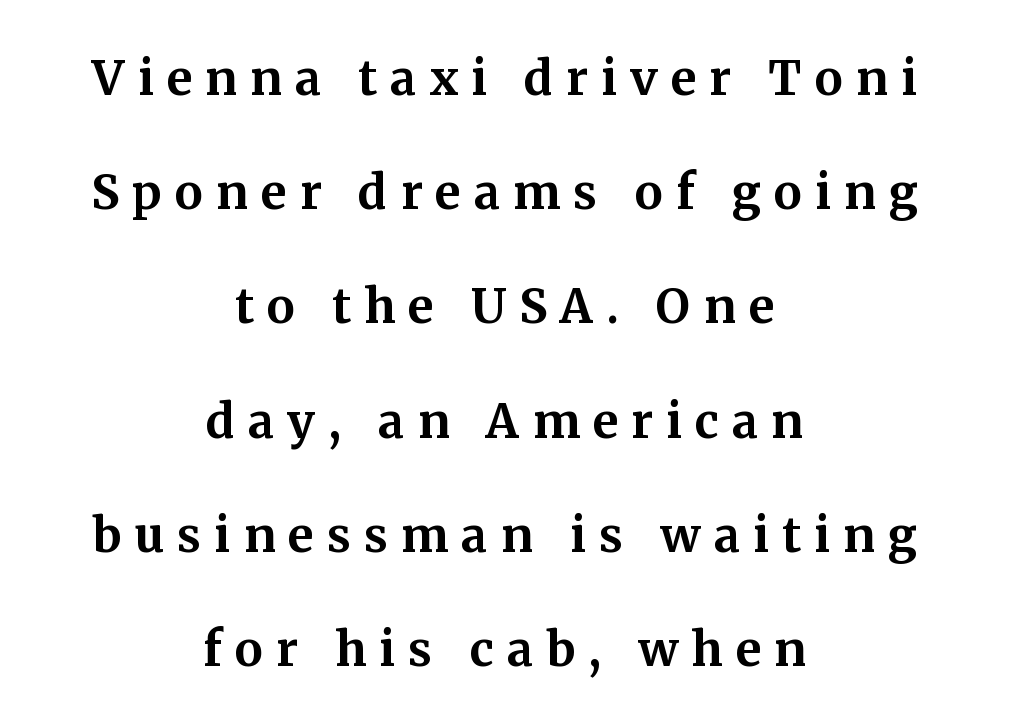
Q: Is the text bold? A: Yes.
Q: Is the text italic (slanted)? A: No, it is upright.
Q: Is the typeface a serif or a sans-serif typeface? A: Serif.
Q: Is the text underlined? A: No.
Q: How is the paragraph aligned? A: Centered.
Q: Is the spacing between letters normal or unusually wide? A: Unusually wide.
Q: Is the spacing between lines tight, normal or loose? A: Loose.
Q: Width (condensed, normal, or wide)? A: Normal.
Q: Stroke contrast? A: Medium.
Q: x-height? A: Medium.
Q: Monospaced? A: No.
